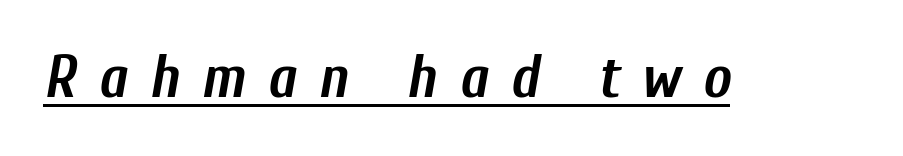
{"italic": "yes", "lean": "right", "slant_degrees": 10, "bold": "yes", "weight": "semibold", "width": "condensed", "stroke_contrast": "low", "x_height": "medium", "monospaced": "no", "underline": "yes", "letter_spacing": "wide", "letter_spacing_em": 0.36, "glyph_px": 60}
